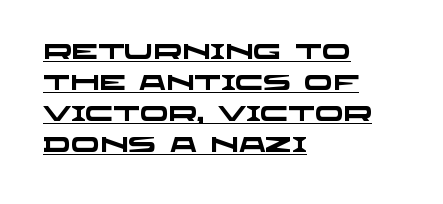
The image shows 21 px bold type; set left-aligned, normal line spacing (1.48x), normal letter spacing, underlined.
